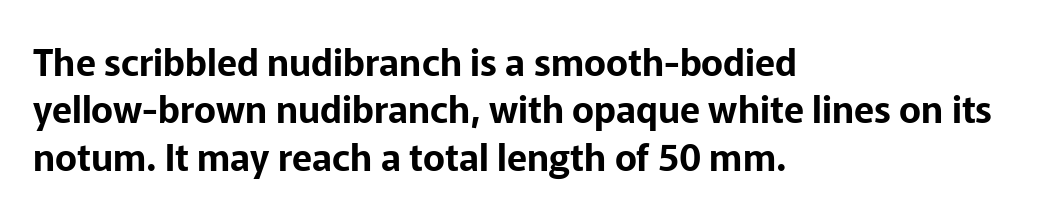
The image shows 37 px sans-serif type, upright; set left-aligned, normal line spacing (1.28x), normal letter spacing, not underlined; low stroke contrast and a medium x-height.
